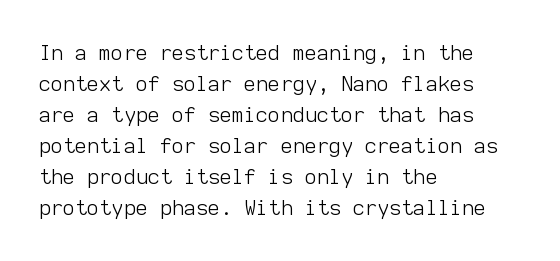
No chunkiness to these letters — they're not bold. The area under the type is left untouched. This rendering uses left alignment, leaving the right contour irregular. The font's upright variant was chosen for this text. Compared with typical body copy, the letter spacing here is the same.
